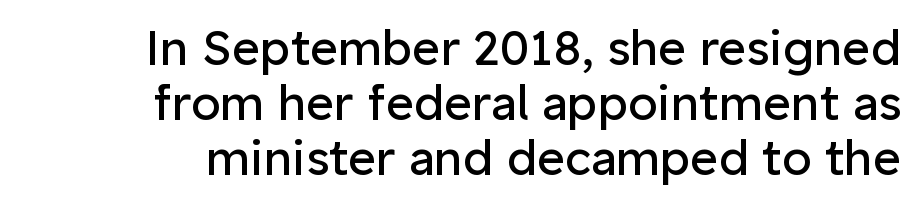
A bare baseline throughout the passage. The text block is weighted toward the right margin, trailing off unevenly leftward. Proportional: the letters do not fall into vertical columns. Does the type have serifs? No, each stem ends abruptly. The letterforms sit shoulder to shoulder at normal distance. This is not heavy type; no bold has been used.
